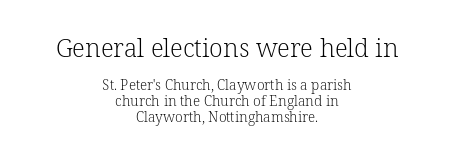
Which chunk is bigger? The first one — the top block dwarfs the bottom. Plain, unruled lines of type. The rag falls on both sides of this text block equally. Ordinary non-slanted type is in use. Standard letterfit; no display-style spreading of the glyphs. The passage shown is not bold in any degree.
